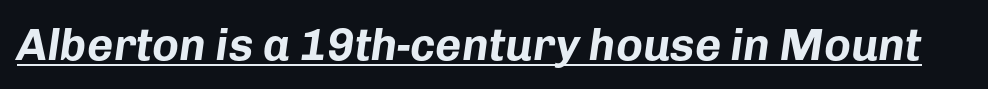
{"italic": "yes", "lean": "right", "slant_degrees": 8, "bold": "yes", "weight": "bold", "width": "normal", "stroke_contrast": "low", "x_height": "medium", "monospaced": "no", "underline": "yes", "letter_spacing": "normal", "letter_spacing_em": 0.0, "glyph_px": 45}
